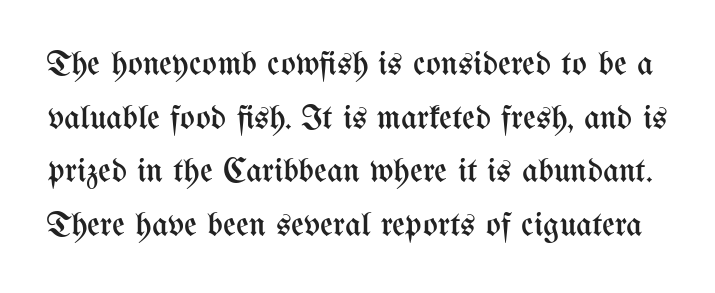
Q: Is the text bold? A: No.
Q: Is the text italic (slanted)? A: No, it is upright.
Q: Is the text underlined? A: No.
Q: Is the spacing between letters normal or unusually wide? A: Normal.
Q: Is the spacing between lines tight, normal or loose? A: Normal.
Q: Width (condensed, normal, or wide)? A: Condensed.
Q: Stroke contrast? A: Medium.
Q: x-height? A: Medium.
Q: Monospaced? A: No.
